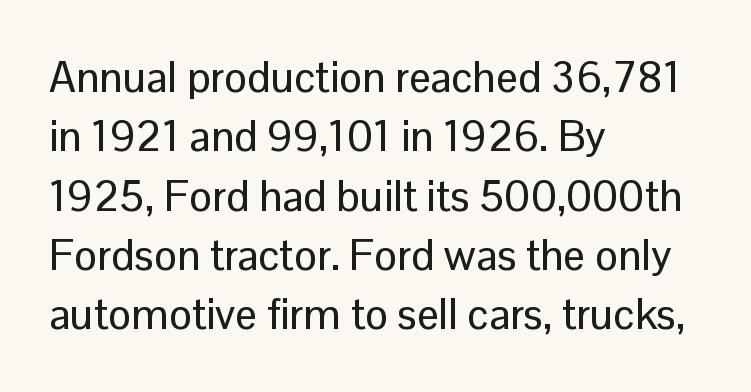
Q: Is the text italic (slanted)? A: No, it is upright.
Q: Is the typeface a serif or a sans-serif typeface? A: Sans-serif.
Q: Is the text underlined? A: No.
Q: How is the paragraph aligned? A: Left-aligned.
Q: Is the spacing between letters normal or unusually wide? A: Normal.
Q: Is the spacing between lines tight, normal or loose? A: Normal.
Q: Width (condensed, normal, or wide)? A: Normal.
Q: Stroke contrast? A: Low.
Q: x-height? A: Medium.
Q: Monospaced? A: No.
